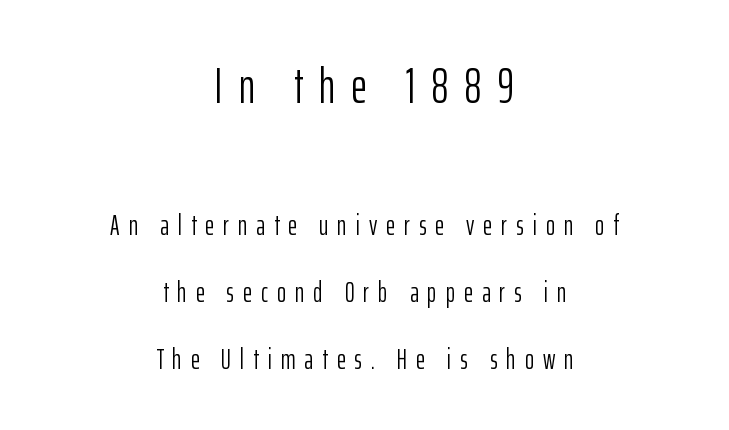
The image shows 49 px light, condensed sans-serif type, upright; set centered, loose line spacing (2.39x), unusually wide letter spacing (+0.32 em), not underlined; the first (top) block is 1.75x larger; low stroke contrast and a medium x-height.
